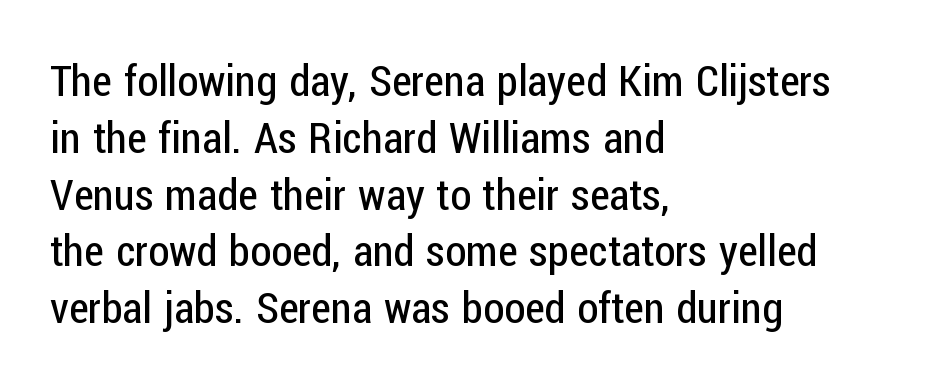
Think standard paragraph weight, or any step lighter than that. The letterforms sit shoulder to shoulder at normal distance. Character widths vary here, with narrow letters taking less room than wide ones. The typography opts for an upright posture over an oblique one. Has an underline been added? It has not. Does the copy run flush right? No — it runs flush left.
